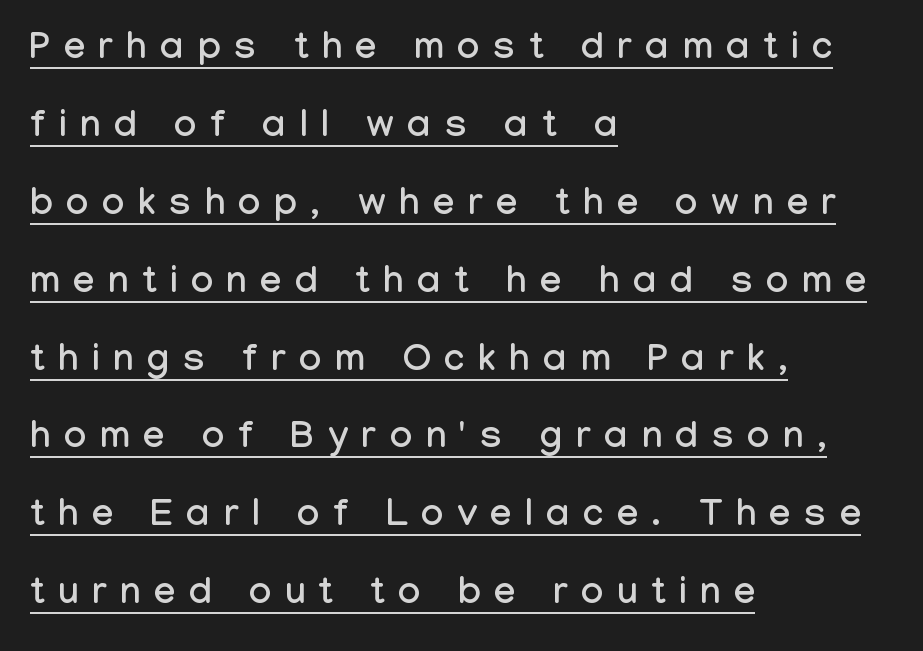
One-word summary of the alignment: left. Each word looks stretched out because of the extra space between its letters. Posture: vertical. Observe the absence of serifs on each vertical stroke in this sample.
